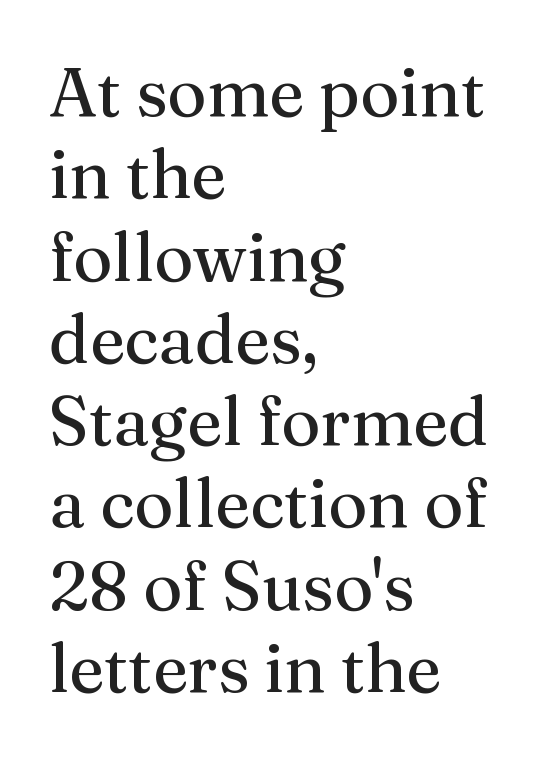
{"serif": "yes", "italic": "no", "bold": "no", "weight": "regular", "width": "normal", "stroke_contrast": "medium", "x_height": "medium", "monospaced": "no", "underline": "no", "align": "left", "line_spacing_ratio": 1.21, "letter_spacing": "normal", "letter_spacing_em": 0.0, "glyph_px": 68}
